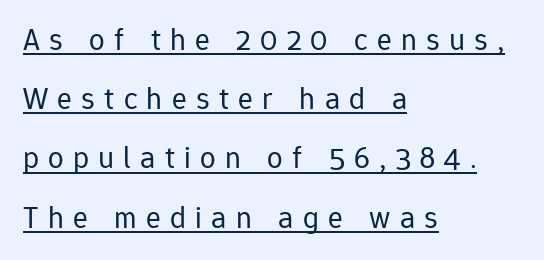
Q: Is the text bold? A: No.
Q: Is the text italic (slanted)? A: No, it is upright.
Q: Is the typeface a serif or a sans-serif typeface? A: Sans-serif.
Q: Is the text underlined? A: Yes.
Q: How is the paragraph aligned? A: Left-aligned.
Q: Is the spacing between letters normal or unusually wide? A: Unusually wide.
Q: Is the spacing between lines tight, normal or loose? A: Loose.
Q: Width (condensed, normal, or wide)? A: Normal.
Q: Stroke contrast? A: Low.
Q: x-height? A: Medium.
Q: Monospaced? A: No.
